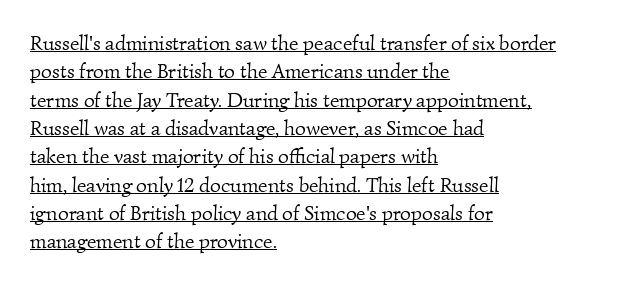
How would I describe the line gaps? Plain and ordinary. The rendering anchors every line to the left-hand side. You could call the tracking neutral — neither tight nor loose. Is the type heavy? It reads as light-to-regular instead. Quick note: underline on.
